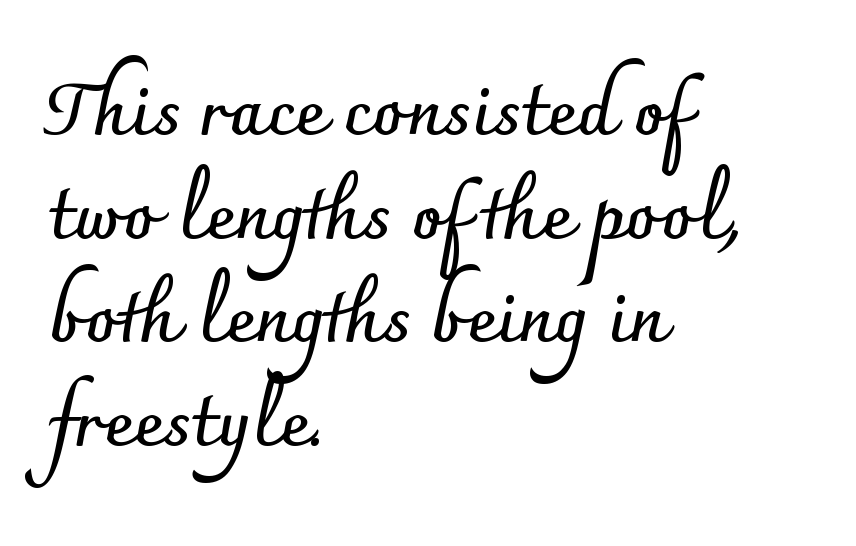
Q: Is the text bold? A: Yes.
Q: Is the text italic (slanted)? A: Yes.
Q: Is the typeface a serif or a sans-serif typeface? A: Sans-serif.
Q: Is the text underlined? A: No.
Q: How is the paragraph aligned? A: Left-aligned.
Q: Is the spacing between letters normal or unusually wide? A: Normal.
Q: Is the spacing between lines tight, normal or loose? A: Normal.
Q: Width (condensed, normal, or wide)? A: Normal.
Q: Stroke contrast? A: Low.
Q: x-height? A: Small.
Q: Monospaced? A: No.
